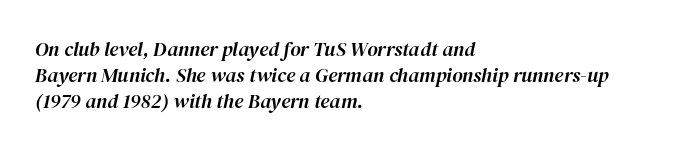
The image shows 20 px text type, italic (leaning right); set left-aligned, normal line spacing (1.29x), normal letter spacing, not underlined.
